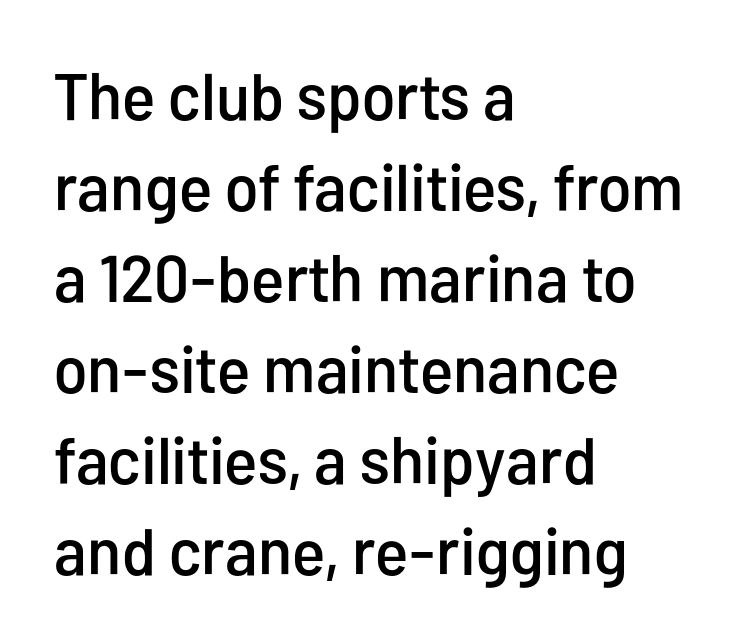
The image shows 66 px condensed sans-serif type, upright; set left-aligned, normal line spacing (1.38x), normal letter spacing, not underlined; low stroke contrast and a medium x-height.
